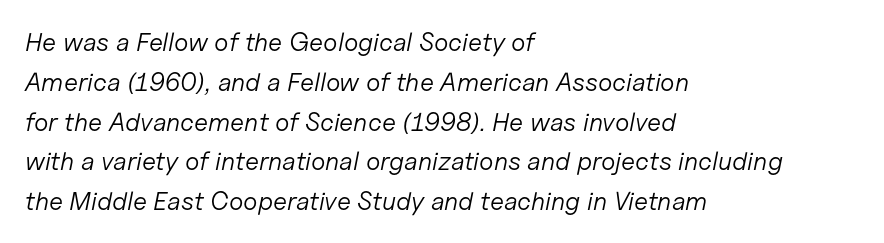
The image shows 26 px text type, italic (leaning right); set left-aligned, normal line spacing (1.53x), normal letter spacing, not underlined.
